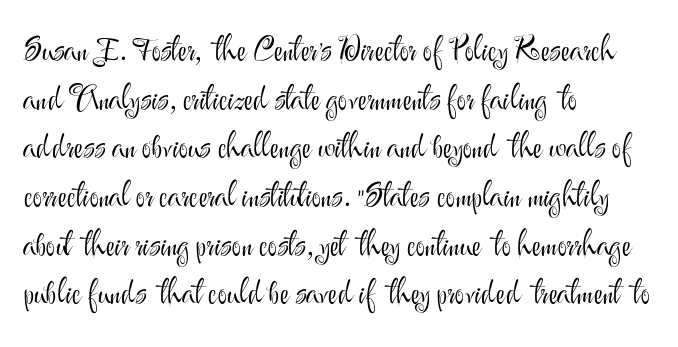
Q: Is the text bold? A: No.
Q: Is the typeface a serif or a sans-serif typeface? A: Sans-serif.
Q: Is the text underlined? A: No.
Q: How is the paragraph aligned? A: Left-aligned.
Q: Is the spacing between letters normal or unusually wide? A: Normal.
Q: Is the spacing between lines tight, normal or loose? A: Normal.
Q: Width (condensed, normal, or wide)? A: Normal.
Q: Stroke contrast? A: Medium.
Q: x-height? A: Small.
Q: Monospaced? A: No.
